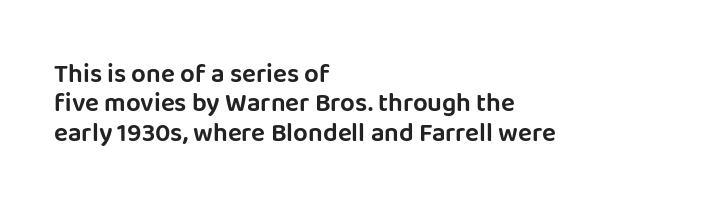
The image shows 26 px text type, upright; set left-aligned, tight line spacing (1.13x), normal letter spacing, not underlined.
